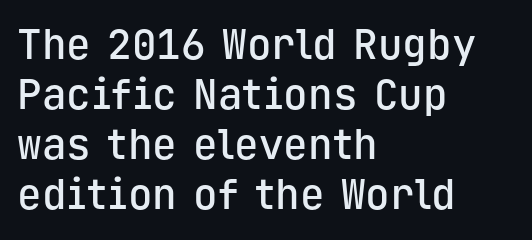
Q: Is the text bold? A: Semi-bold.
Q: Is the text italic (slanted)? A: No, it is upright.
Q: Is the typeface a serif or a sans-serif typeface? A: Sans-serif.
Q: Is the text underlined? A: No.
Q: How is the paragraph aligned? A: Left-aligned.
Q: Is the spacing between letters normal or unusually wide? A: Normal.
Q: Width (condensed, normal, or wide)? A: Normal.
Q: Stroke contrast? A: Low.
Q: x-height? A: Medium.
Q: Monospaced? A: Yes.
